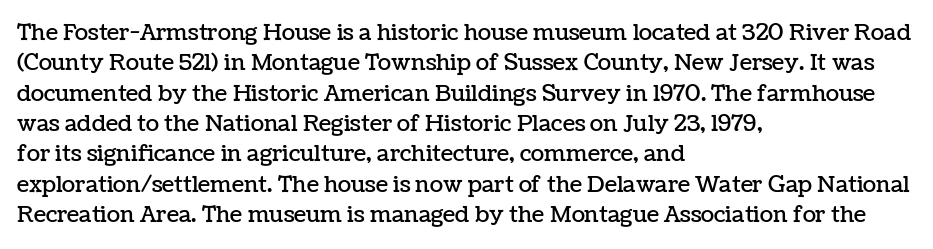
Q: Is the text italic (slanted)? A: No, it is upright.
Q: Is the text underlined? A: No.
Q: How is the paragraph aligned? A: Left-aligned.
Q: Is the spacing between letters normal or unusually wide? A: Normal.
Q: Is the spacing between lines tight, normal or loose? A: Normal.
